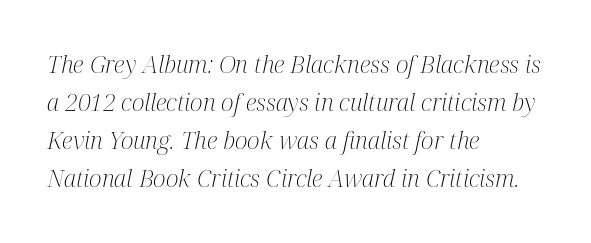
Q: Is the text bold? A: No.
Q: Is the text italic (slanted)? A: Yes, it leans right by about 12 degrees.
Q: Is the text underlined? A: No.
Q: How is the paragraph aligned? A: Left-aligned.
Q: Is the spacing between letters normal or unusually wide? A: Normal.
Q: Is the spacing between lines tight, normal or loose? A: Normal.
